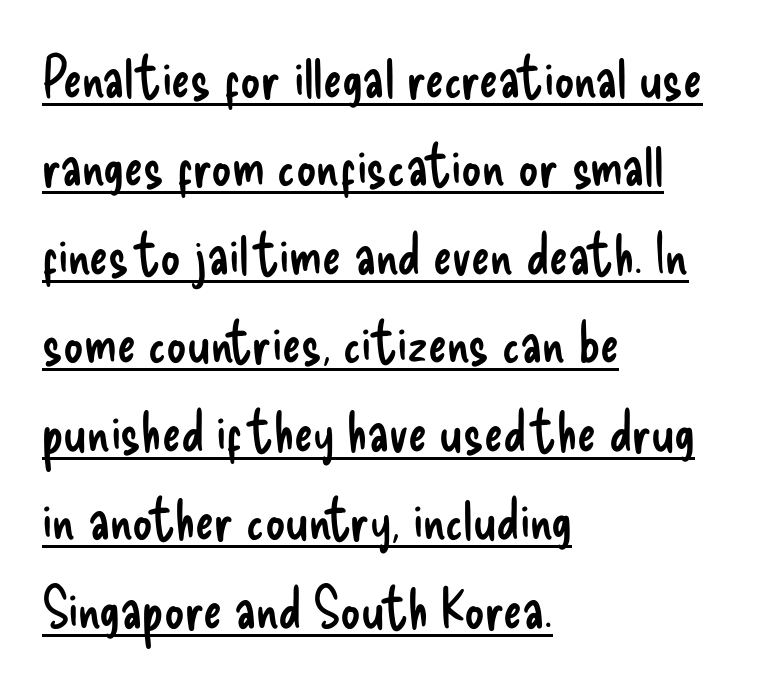
The image shows 56 px regular-weight, condensed sans-serif type, upright; set left-aligned, normal line spacing (1.58x), normal letter spacing, underlined; low stroke contrast and a small x-height.
